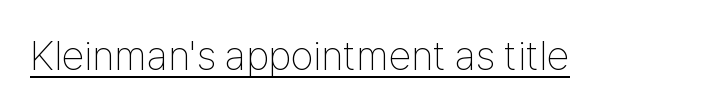
Q: Is the text bold? A: No.
Q: Is the text italic (slanted)? A: No, it is upright.
Q: Is the typeface a serif or a sans-serif typeface? A: Sans-serif.
Q: Is the text underlined? A: Yes.
Q: Is the spacing between letters normal or unusually wide? A: Normal.
Q: Width (condensed, normal, or wide)? A: Condensed.
Q: Stroke contrast? A: Low.
Q: x-height? A: Medium.
Q: Monospaced? A: No.
